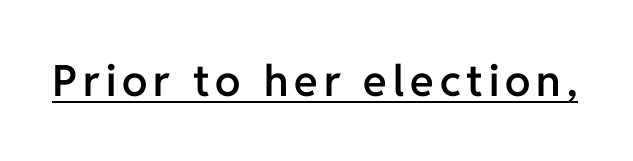
The image shows 43 px semibold sans-serif type, upright; set underlined; low stroke contrast and a medium x-height.
